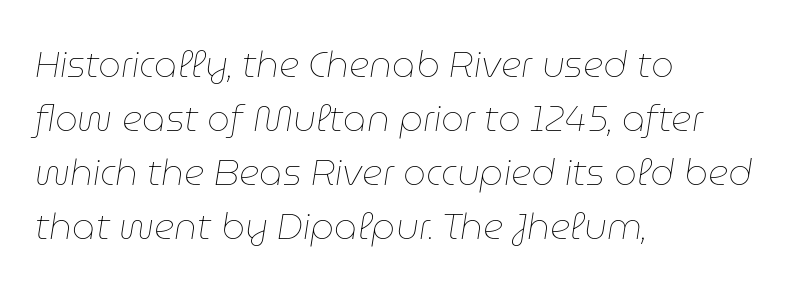
The image shows 36 px thin type, italic (leaning right); set left-aligned, normal line spacing (1.5x), normal letter spacing, not underlined; low stroke contrast and a medium x-height.
